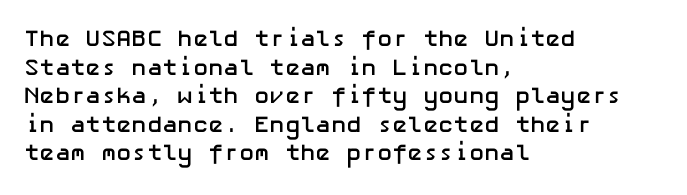
{"italic": "no", "bold": "yes", "underline": "no", "align": "left", "line_spacing_ratio": 1.24, "letter_spacing": "normal", "letter_spacing_em": 0.0, "glyph_px": 23}
